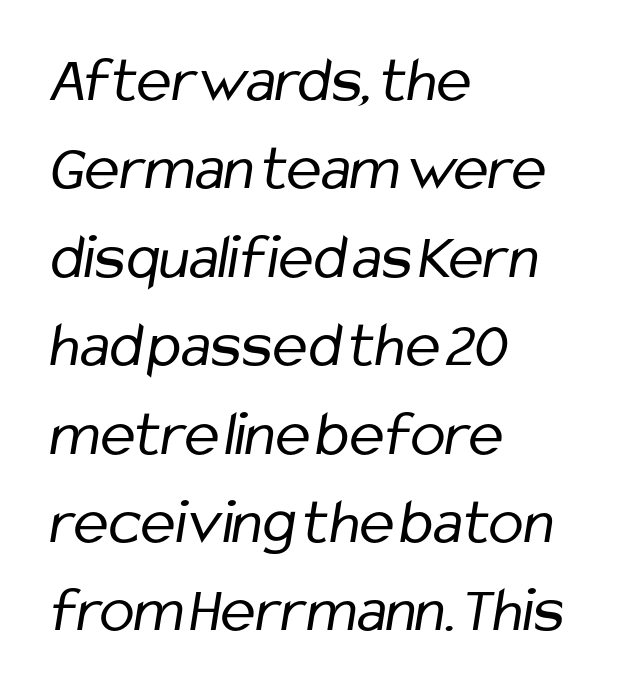
Q: Is the text bold? A: No.
Q: Is the typeface a serif or a sans-serif typeface? A: Sans-serif.
Q: Is the text underlined? A: No.
Q: How is the paragraph aligned? A: Left-aligned.
Q: Is the spacing between letters normal or unusually wide? A: Normal.
Q: Is the spacing between lines tight, normal or loose? A: Normal.
Q: Width (condensed, normal, or wide)? A: Condensed.
Q: Stroke contrast? A: Low.
Q: x-height? A: Medium.
Q: Monospaced? A: No.
